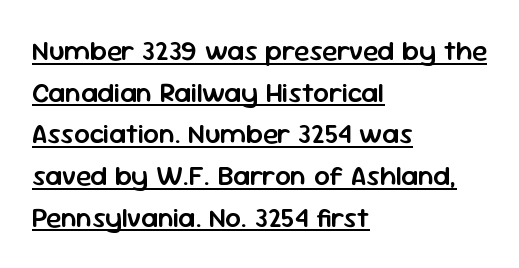
Q: Is the text bold? A: Semi-bold.
Q: Is the text italic (slanted)? A: No, it is upright.
Q: Is the typeface a serif or a sans-serif typeface? A: Sans-serif.
Q: Is the text underlined? A: Yes.
Q: How is the paragraph aligned? A: Left-aligned.
Q: Is the spacing between letters normal or unusually wide? A: Normal.
Q: Is the spacing between lines tight, normal or loose? A: Normal.
Q: Width (condensed, normal, or wide)? A: Normal.
Q: Stroke contrast? A: Low.
Q: x-height? A: Medium.
Q: Monospaced? A: No.
